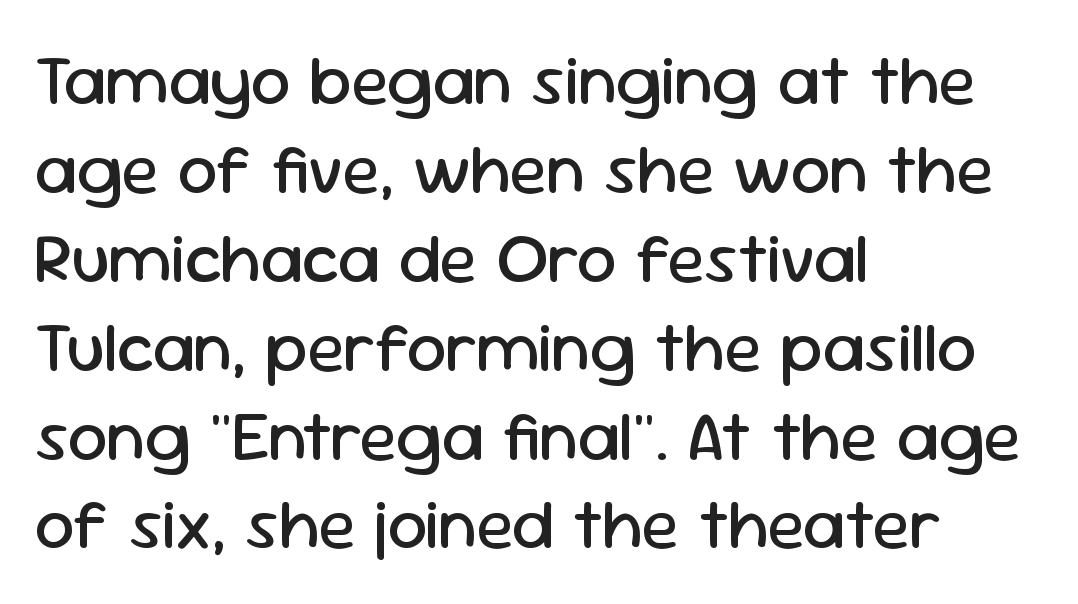
Q: Is the text bold? A: No.
Q: Is the text italic (slanted)? A: No, it is upright.
Q: Is the typeface a serif or a sans-serif typeface? A: Sans-serif.
Q: Is the text underlined? A: No.
Q: How is the paragraph aligned? A: Left-aligned.
Q: Is the spacing between letters normal or unusually wide? A: Normal.
Q: Is the spacing between lines tight, normal or loose? A: Normal.
Q: Width (condensed, normal, or wide)? A: Normal.
Q: Stroke contrast? A: Low.
Q: x-height? A: Medium.
Q: Monospaced? A: No.
